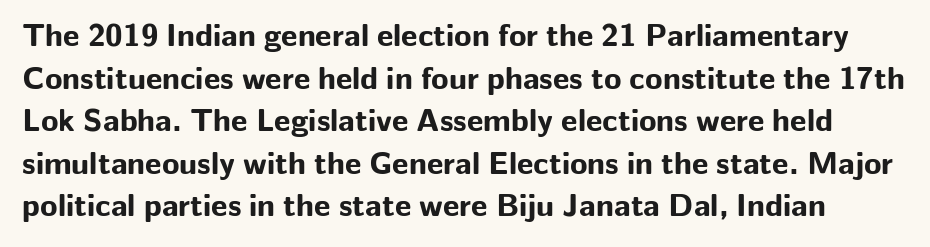
The image shows 32 px bold sans-serif type, upright; set normal line spacing (1.33x), normal letter spacing, not underlined; low stroke contrast and a medium x-height.
